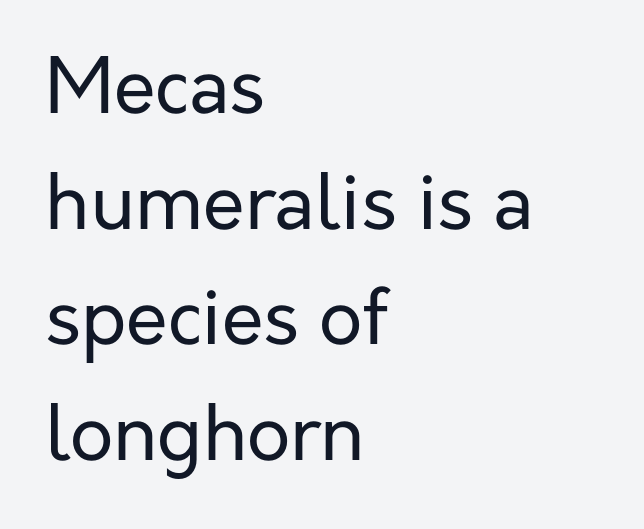
These lines sit exactly where default settings would place them. Classification — sans serif. These lines are rendered in a variable-pitch font. The compositor pushed each line to the left boundary.
